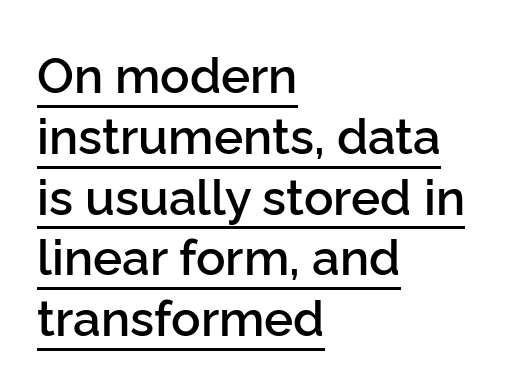
{"serif": "no", "italic": "no", "bold": "semi", "weight": "semibold", "width": "normal", "stroke_contrast": "low", "x_height": "medium", "monospaced": "no", "underline": "yes", "align": "left", "line_spacing_ratio": 1.24, "letter_spacing": "normal", "letter_spacing_em": 0.0, "glyph_px": 49}
